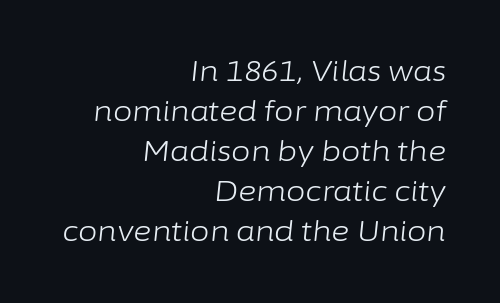
{"italic": "yes", "lean": "right", "slant_degrees": 6, "bold": "no", "weight": "light", "width": "normal", "stroke_contrast": "low", "x_height": "medium", "monospaced": "no", "underline": "no", "align": "right", "line_spacing": "normal", "line_spacing_ratio": 1.43, "letter_spacing": "normal", "letter_spacing_em": 0.0, "glyph_px": 28}
